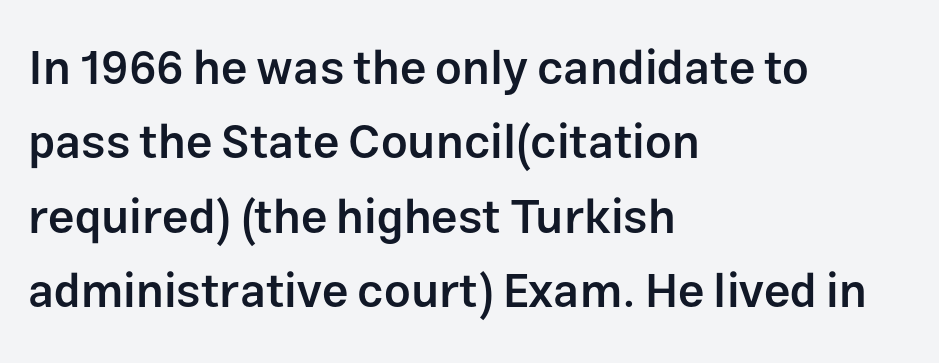
Q: Is the text bold? A: Semi-bold.
Q: Is the text italic (slanted)? A: No, it is upright.
Q: Is the typeface a serif or a sans-serif typeface? A: Sans-serif.
Q: Is the text underlined? A: No.
Q: How is the paragraph aligned? A: Left-aligned.
Q: Is the spacing between letters normal or unusually wide? A: Normal.
Q: Is the spacing between lines tight, normal or loose? A: Normal.
Q: Width (condensed, normal, or wide)? A: Normal.
Q: Stroke contrast? A: Low.
Q: x-height? A: Medium.
Q: Monospaced? A: No.
